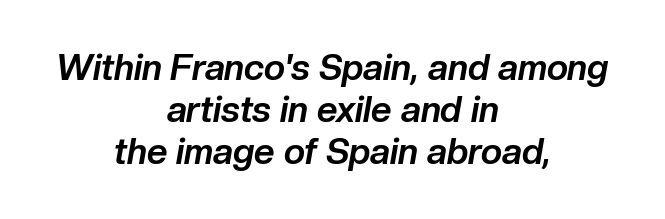
The image shows 36 px bold type, italic (leaning right); set centered, line spacing 1.17x, normal letter spacing, not underlined; low stroke contrast and a medium x-height.
